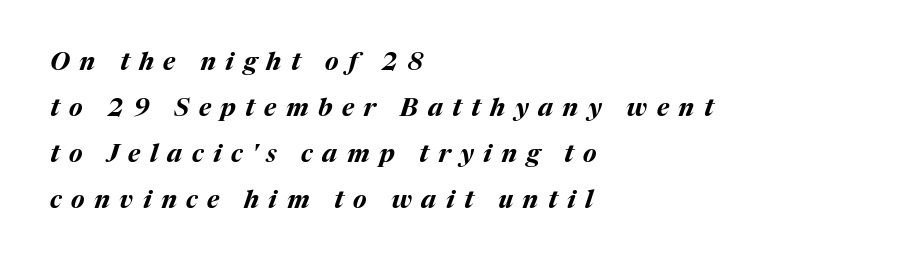
{"italic": "yes", "lean": "right", "slant_degrees": 17, "bold": "yes", "underline": "no", "align": "left", "line_spacing_ratio": 1.84, "letter_spacing": "wide", "letter_spacing_em": 0.38, "glyph_px": 25}
